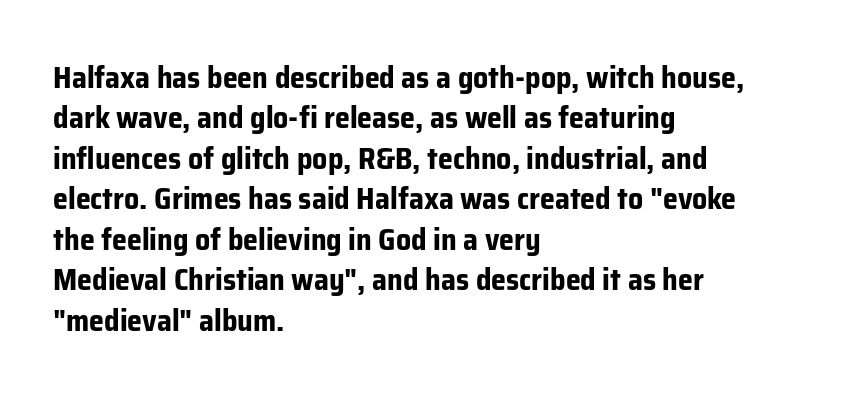
The image shows 30 px bold sans-serif type, upright; set left-aligned, normal line spacing (1.35x), normal letter spacing, not underlined; low stroke contrast and a medium x-height.
